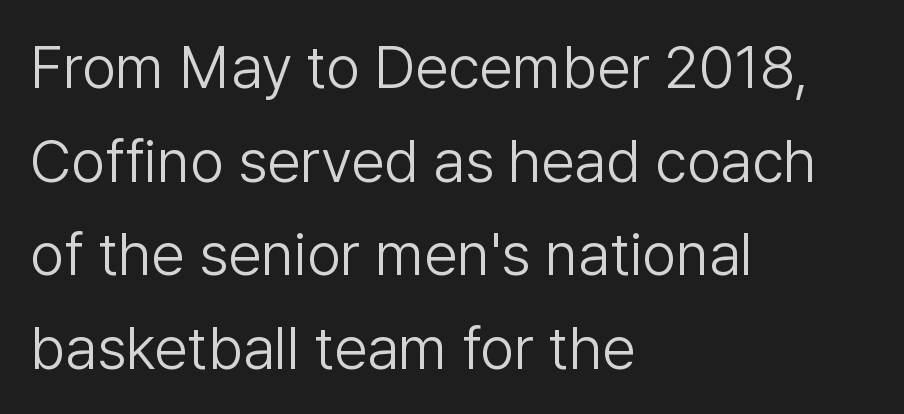
The image shows 60 px light sans-serif type, upright; set left-aligned, normal line spacing (1.56x), normal letter spacing, not underlined; low stroke contrast and a medium x-height.
